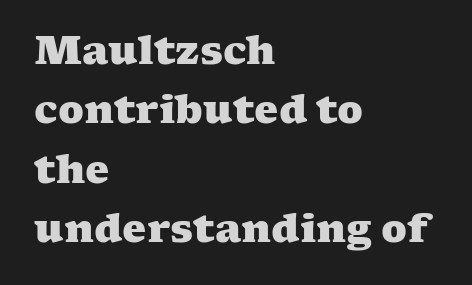
Alignment: flush left. Check under the words: just untouched page. The leading is moderate, giving the passage an even texture. Pretty heavy lettering here — definitely bold. These lines keep a tight, regular rhythm from letter to letter. The letters advance in unequal steps, a hallmark of proportional type.
